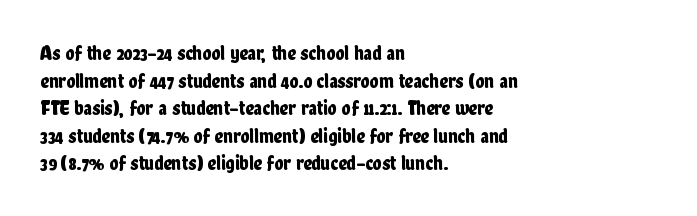
Q: Is the text italic (slanted)? A: No, it is upright.
Q: Is the text underlined? A: No.
Q: How is the paragraph aligned? A: Left-aligned.
Q: Is the spacing between letters normal or unusually wide? A: Normal.
Q: Is the spacing between lines tight, normal or loose? A: Normal.
